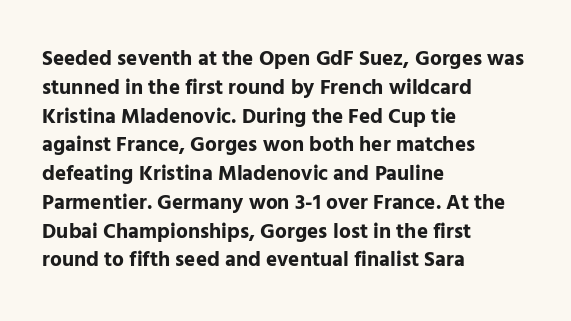
The image shows 21 px bold type, upright; set left-aligned, normal line spacing (1.37x), normal letter spacing, not underlined.
